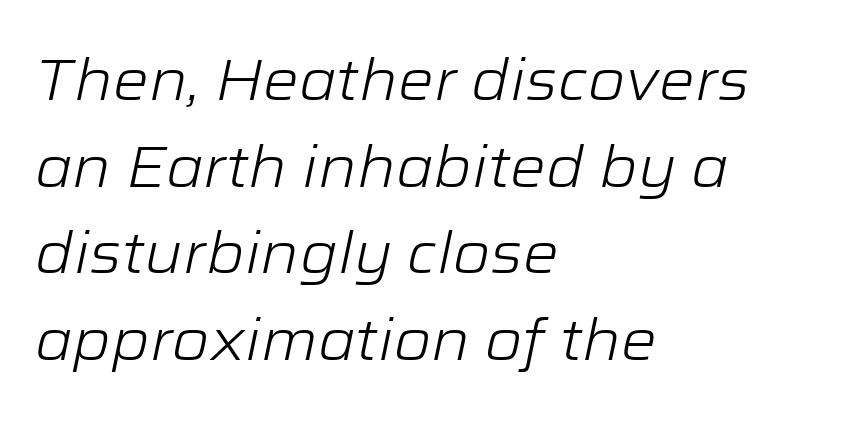
The image shows 57 px light, wide type, italic (leaning right); set left-aligned, normal line spacing (1.52x), normal letter spacing, not underlined; low stroke contrast and a medium x-height.
